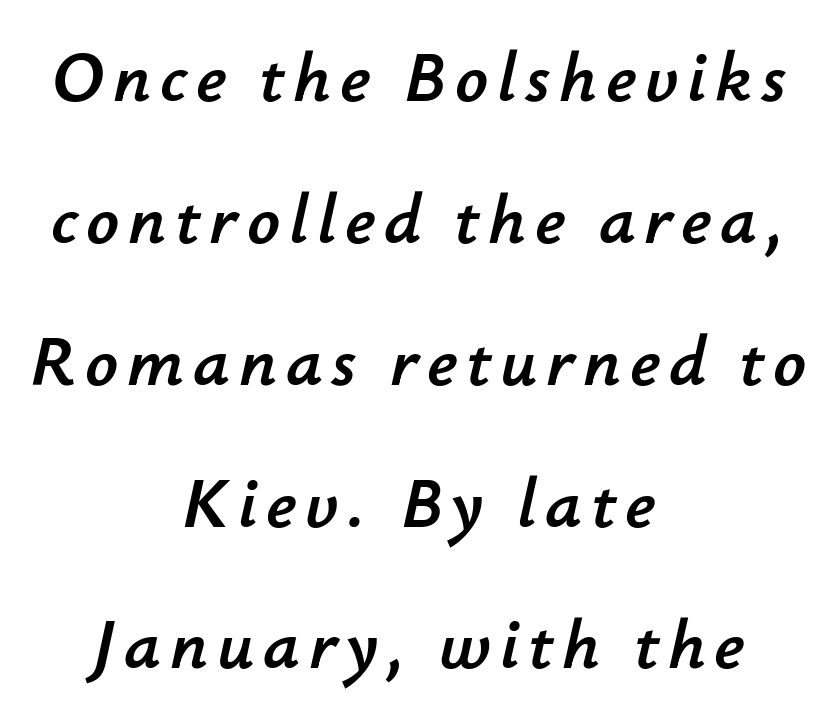
The image shows 72 px text type, italic (leaning right); set centered, loose line spacing (1.97x), not underlined; low stroke contrast and a small x-height.
